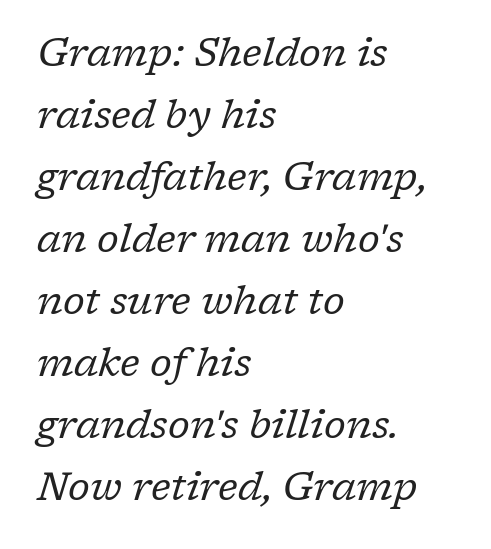
The image shows 39 px regular-weight serif type, italic (leaning right); set left-aligned, normal line spacing (1.59x), normal letter spacing, not underlined; low stroke contrast and a medium x-height.
